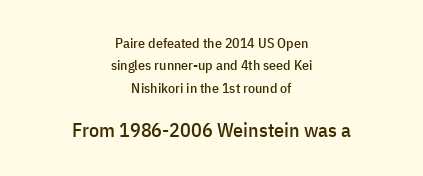
{"italic": "no", "underline": "no", "align": "center", "line_spacing": "normal", "line_spacing_ratio": 1.59, "letter_spacing": "normal", "letter_spacing_em": 0.0, "larger_block": "second", "size_ratio": 1.43, "glyph_px": 20}
